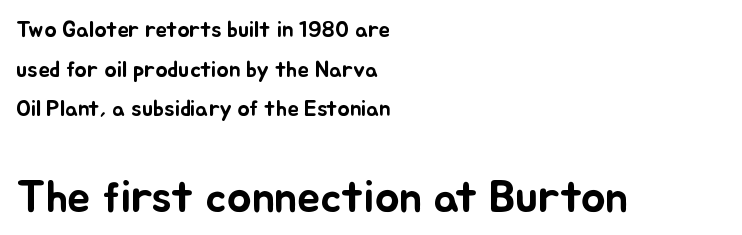
The image shows 46 px text type, upright; set left-aligned, line spacing 1.72x, normal letter spacing, not underlined; the second (bottom) block is 2.0x larger; low stroke contrast and a small x-height.
